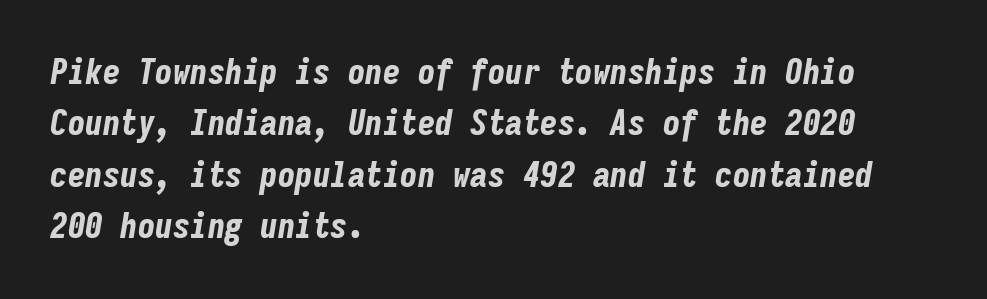
The image shows 35 px bold, condensed type, italic (leaning right), monospaced; set left-aligned, normal line spacing (1.47x), normal letter spacing, not underlined; low stroke contrast and a medium x-height.
